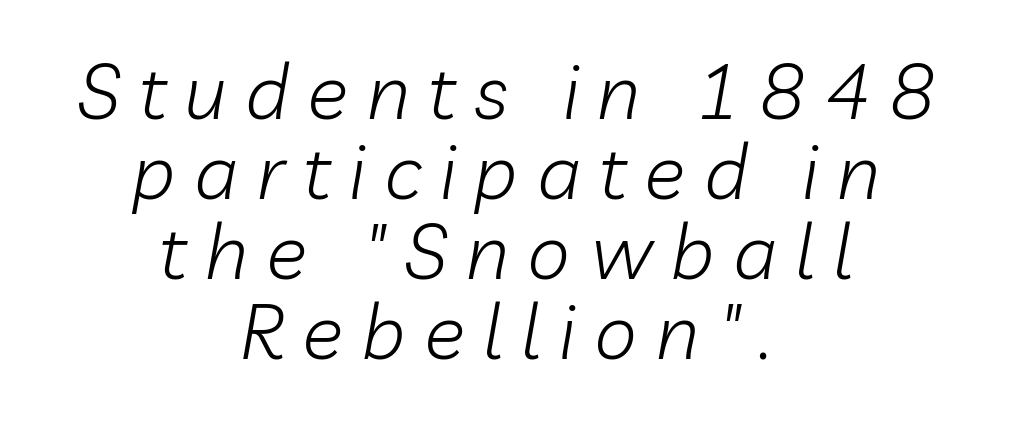
Honestly, there is no underline to notice here at all. This sample trades vertical openness for compactness between lines. This is not heavy type; no bold has been used. Is the block centered? Yes — each line is placed symmetrically about the middle.
